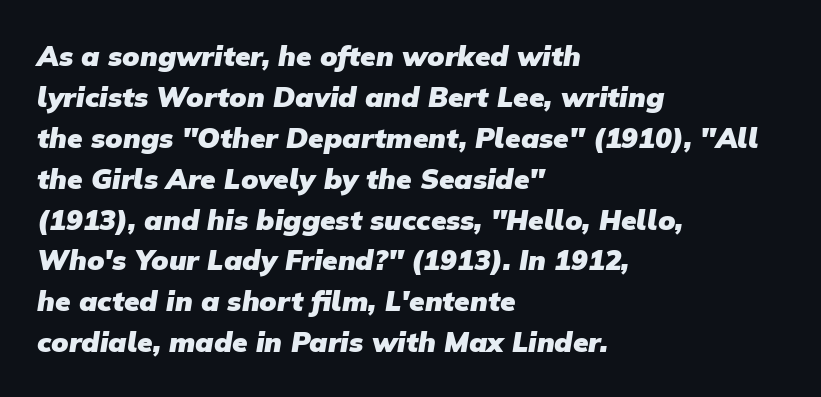
{"serif": "no", "bold": "yes", "weight": "heavy", "width": "normal", "stroke_contrast": "low", "x_height": "medium", "monospaced": "no", "underline": "no", "align": "left", "line_spacing": "normal", "line_spacing_ratio": 1.46, "letter_spacing": "normal", "letter_spacing_em": 0.0, "glyph_px": 28}
